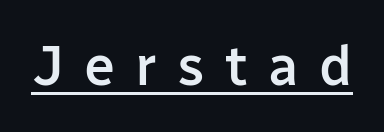
{"serif": "no", "italic": "no", "bold": "semi", "weight": "semibold", "width": "normal", "stroke_contrast": "low", "x_height": "medium", "monospaced": "no", "underline": "yes", "letter_spacing": "wide", "letter_spacing_em": 0.36, "glyph_px": 56}
